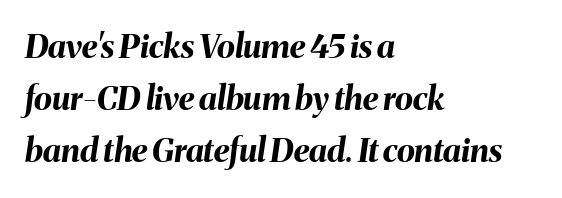
{"italic": "yes", "lean": "right", "slant_degrees": 8, "bold": "yes", "weight": "bold", "width": "normal", "stroke_contrast": "medium", "x_height": "medium", "monospaced": "no", "underline": "no", "align": "left", "line_spacing": "normal", "line_spacing_ratio": 1.58, "letter_spacing": "normal", "letter_spacing_em": 0.0, "glyph_px": 33}
